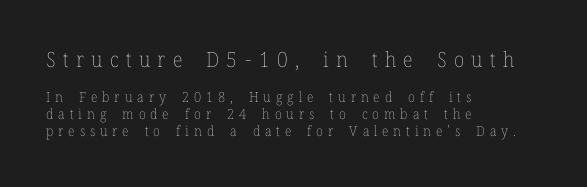
Top chunk: large. Bottom chunk: small. Someone cranked the tracking dial way up on this one. These glyphs show unthickened strokes, regular width or finer. The lettering stays uniformly vertical, giving the passage a roman look.
